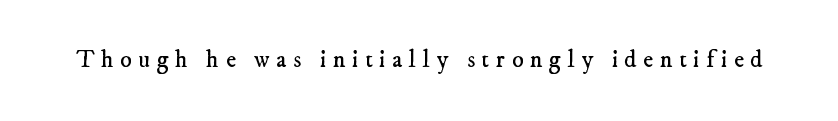
Q: Is the text bold? A: No.
Q: Is the text underlined? A: No.
Q: Is the spacing between letters normal or unusually wide? A: Unusually wide.
